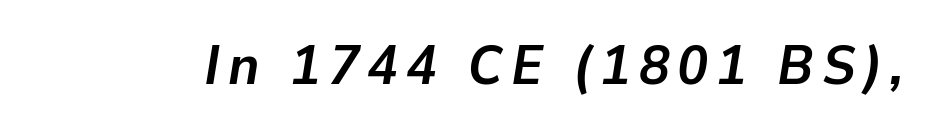
The image shows 56 px semibold type, italic (leaning right); set not underlined; low stroke contrast and a medium x-height.
